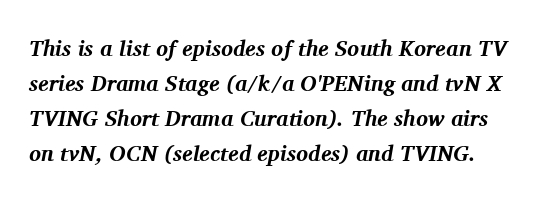
Q: Is the text bold? A: Yes.
Q: Is the text italic (slanted)? A: Yes, it leans right by about 11 degrees.
Q: Is the text underlined? A: No.
Q: Is the spacing between letters normal or unusually wide? A: Normal.
Q: Is the spacing between lines tight, normal or loose? A: Normal.
